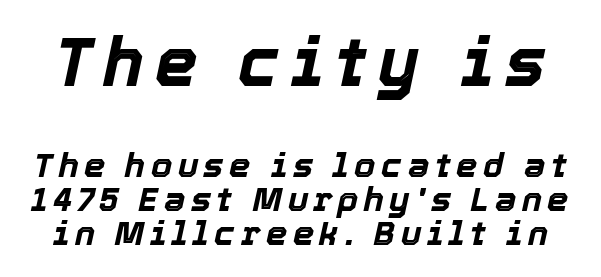
Q: Is the text bold? A: Yes.
Q: Is the text italic (slanted)? A: Yes, it leans right by about 12 degrees.
Q: Is the text underlined? A: No.
Q: Is the spacing between lines tight, normal or loose? A: Tight.
Q: Which block of text is set in a larger size, the first (top) or the second (bottom)? A: The first (top) one.
Q: Width (condensed, normal, or wide)? A: Normal.
Q: x-height? A: Medium.
Q: Monospaced? A: No.
